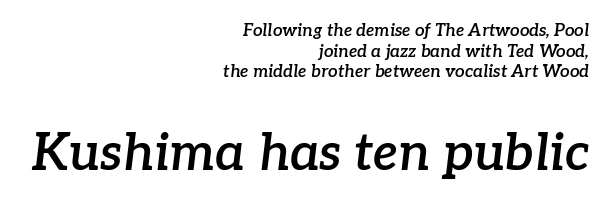
Clear beneath every line of the passage. A typesetter would call this zero additional tracking. Leftover space on each line is placed entirely before the opening word. Weight: semibold (demi). Does the type have serifs? Yes, each stem ends in a small foot. An italicized treatment has been applied to the whole sample.
